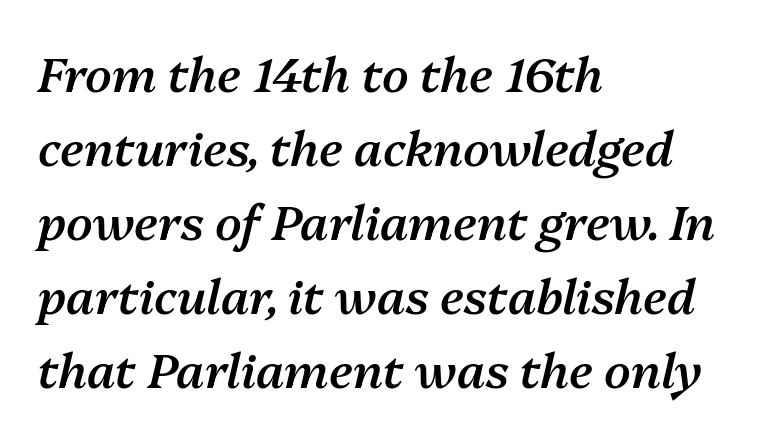
Q: Is the text bold? A: Semi-bold.
Q: Is the text italic (slanted)? A: Yes, it leans right by about 13 degrees.
Q: Is the text underlined? A: No.
Q: How is the paragraph aligned? A: Left-aligned.
Q: Is the spacing between letters normal or unusually wide? A: Normal.
Q: Is the spacing between lines tight, normal or loose? A: Normal.
Q: Width (condensed, normal, or wide)? A: Normal.
Q: Stroke contrast? A: Medium.
Q: x-height? A: Medium.
Q: Monospaced? A: No.
